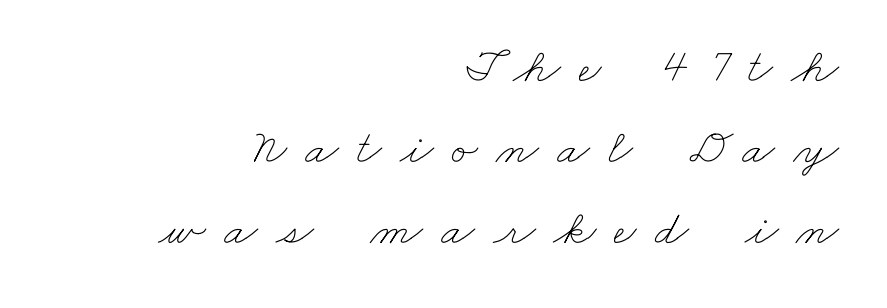
{"bold": "no", "weight": "thin", "width": "wide", "stroke_contrast": "low", "x_height": "small", "monospaced": "no", "underline": "no", "align": "right", "line_spacing": "normal", "line_spacing_ratio": 1.65, "letter_spacing": "wide", "letter_spacing_em": 0.37, "glyph_px": 49}
